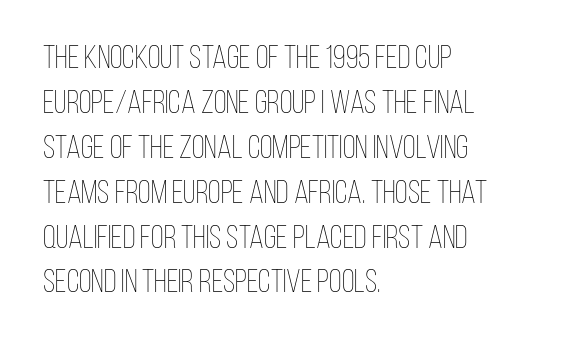
{"italic": "no", "bold": "no", "weight": "thin", "width": "condensed", "stroke_contrast": "low", "x_height": "large", "monospaced": "no", "underline": "no", "align": "left", "line_spacing": "normal", "line_spacing_ratio": 1.36, "letter_spacing": "normal", "letter_spacing_em": 0.0, "glyph_px": 33}
